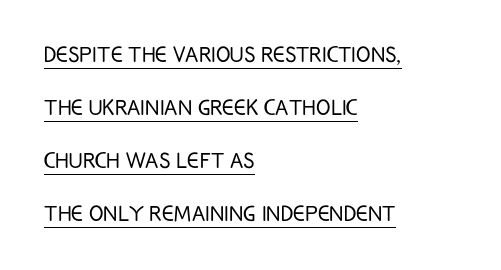
Q: Is the text bold? A: No.
Q: Is the text italic (slanted)? A: No, it is upright.
Q: Is the text underlined? A: Yes.
Q: How is the paragraph aligned? A: Left-aligned.
Q: Is the spacing between letters normal or unusually wide? A: Normal.
Q: Is the spacing between lines tight, normal or loose? A: Loose.
